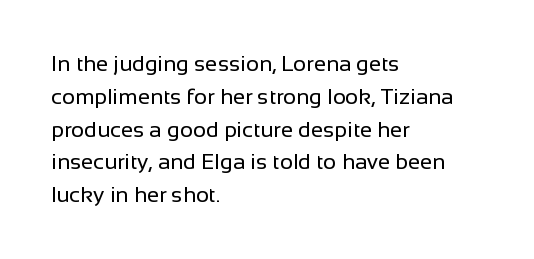
Descender tails drop into unmarked territory. Vertically, the passage feels balanced, rows spaced as you'd expect. The typesetter chose a ragged-right arrangement here. The typography opts for an upright posture over an oblique one. The rendering keeps characters at their native spacing. Stroke mass is kept to a normal reading level or below.
